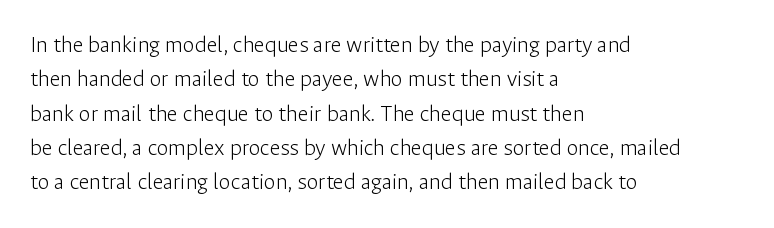
The image shows 24 px text type, upright; set left-aligned, normal line spacing (1.43x), normal letter spacing, not underlined.
